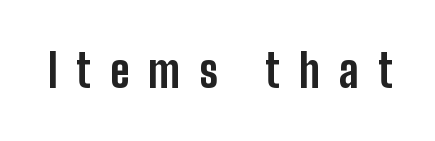
The image shows 45 px bold, condensed sans-serif type, upright; set unusually wide letter spacing (+0.42 em), not underlined; low stroke contrast and a medium x-height.
